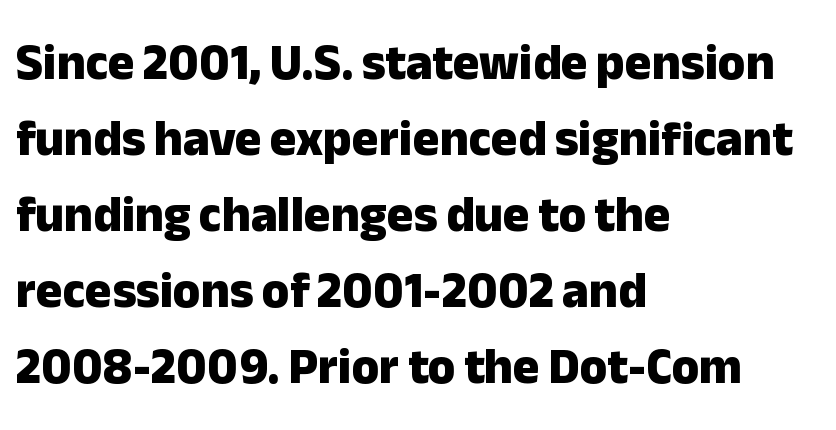
Q: Is the text bold? A: Yes.
Q: Is the text italic (slanted)? A: No, it is upright.
Q: Is the typeface a serif or a sans-serif typeface? A: Sans-serif.
Q: Is the text underlined? A: No.
Q: How is the paragraph aligned? A: Left-aligned.
Q: Is the spacing between letters normal or unusually wide? A: Normal.
Q: Is the spacing between lines tight, normal or loose? A: Normal.
Q: Width (condensed, normal, or wide)? A: Normal.
Q: Stroke contrast? A: Low.
Q: x-height? A: Medium.
Q: Monospaced? A: No.
